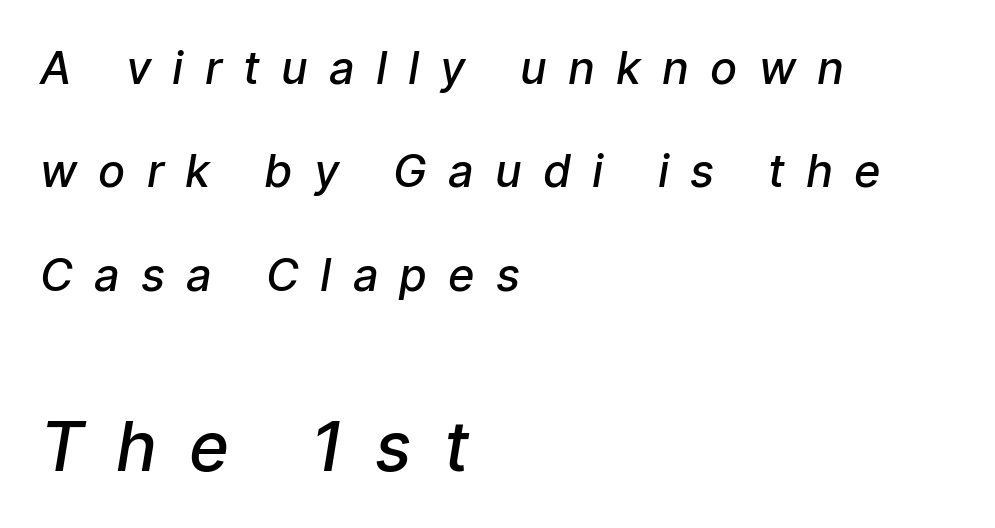
Q: Is the text bold? A: Semi-bold.
Q: Is the typeface a serif or a sans-serif typeface? A: Sans-serif.
Q: Is the text underlined? A: No.
Q: How is the paragraph aligned? A: Left-aligned.
Q: Is the spacing between letters normal or unusually wide? A: Unusually wide.
Q: Is the spacing between lines tight, normal or loose? A: Loose.
Q: Which block of text is set in a larger size, the first (top) or the second (bottom)? A: The second (bottom) one.
Q: Width (condensed, normal, or wide)? A: Normal.
Q: Stroke contrast? A: Low.
Q: x-height? A: Medium.
Q: Monospaced? A: No.
